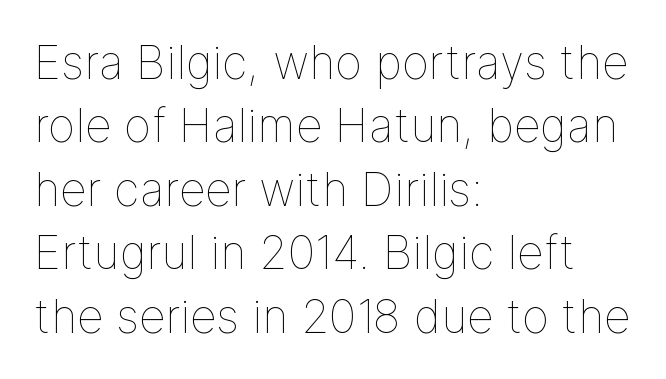
Q: Is the text bold? A: No.
Q: Is the text italic (slanted)? A: No, it is upright.
Q: Is the text underlined? A: No.
Q: How is the paragraph aligned? A: Left-aligned.
Q: Is the spacing between letters normal or unusually wide? A: Normal.
Q: Is the spacing between lines tight, normal or loose? A: Normal.
Q: Width (condensed, normal, or wide)? A: Normal.
Q: Stroke contrast? A: Low.
Q: x-height? A: Medium.
Q: Monospaced? A: No.
